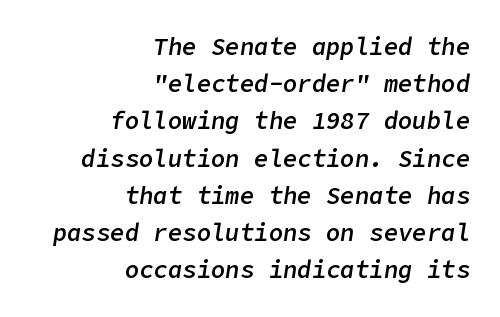
The image shows 24 px text type, italic (leaning right); set right-aligned, normal line spacing (1.55x), normal letter spacing, not underlined.
